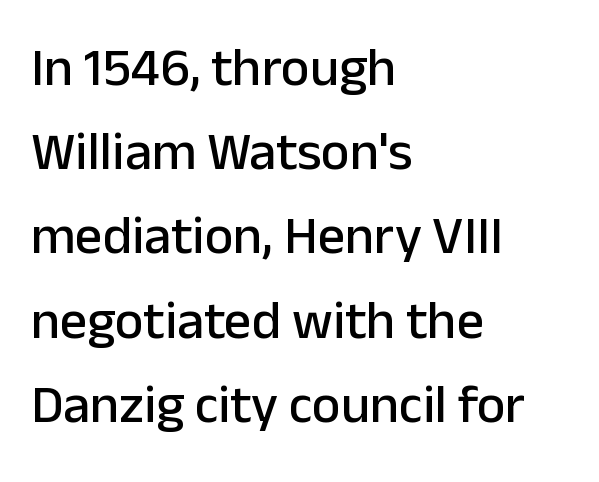
Q: Is the text italic (slanted)? A: No, it is upright.
Q: Is the typeface a serif or a sans-serif typeface? A: Sans-serif.
Q: Is the text underlined? A: No.
Q: How is the paragraph aligned? A: Left-aligned.
Q: Is the spacing between letters normal or unusually wide? A: Normal.
Q: Is the spacing between lines tight, normal or loose? A: Normal.
Q: Width (condensed, normal, or wide)? A: Normal.
Q: Stroke contrast? A: Low.
Q: x-height? A: Medium.
Q: Monospaced? A: No.
